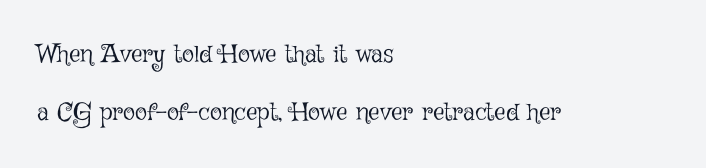
Q: Is the text bold? A: No.
Q: Is the text italic (slanted)? A: No, it is upright.
Q: Is the text underlined? A: No.
Q: How is the paragraph aligned? A: Left-aligned.
Q: Is the spacing between letters normal or unusually wide? A: Normal.
Q: Is the spacing between lines tight, normal or loose? A: Loose.
